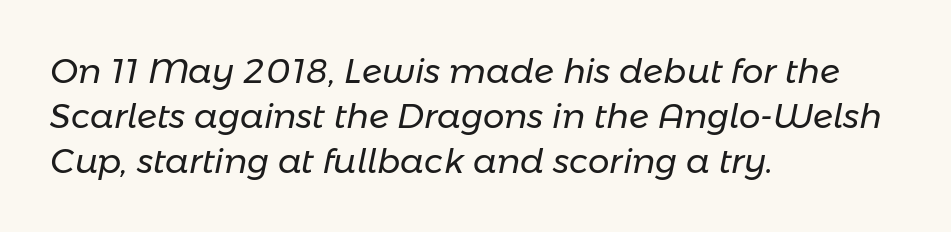
Q: Is the text bold? A: No.
Q: Is the text italic (slanted)? A: Yes, it leans right by about 11 degrees.
Q: Is the text underlined? A: No.
Q: How is the paragraph aligned? A: Left-aligned.
Q: Is the spacing between letters normal or unusually wide? A: Normal.
Q: Is the spacing between lines tight, normal or loose? A: Normal.
Q: Width (condensed, normal, or wide)? A: Normal.
Q: Stroke contrast? A: Low.
Q: x-height? A: Medium.
Q: Monospaced? A: No.
